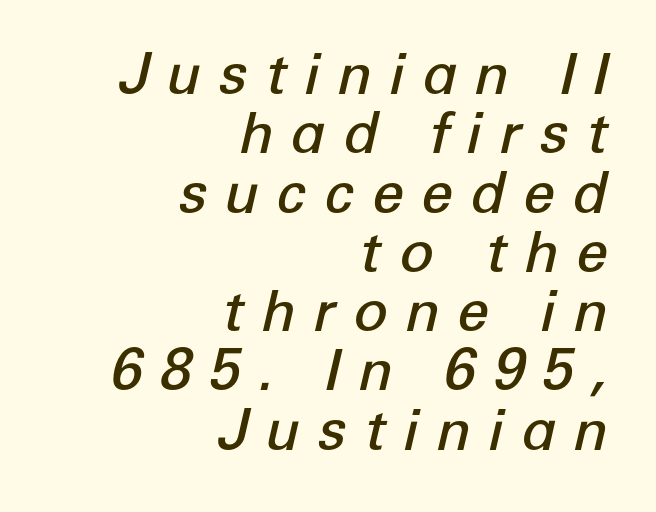
Q: Is the text bold? A: Semi-bold.
Q: Is the text italic (slanted)? A: Yes, it leans right by about 12 degrees.
Q: Is the text underlined? A: No.
Q: How is the paragraph aligned? A: Right-aligned.
Q: Is the spacing between letters normal or unusually wide? A: Unusually wide.
Q: Is the spacing between lines tight, normal or loose? A: Tight.
Q: Width (condensed, normal, or wide)? A: Normal.
Q: Stroke contrast? A: Low.
Q: x-height? A: Medium.
Q: Monospaced? A: No.
